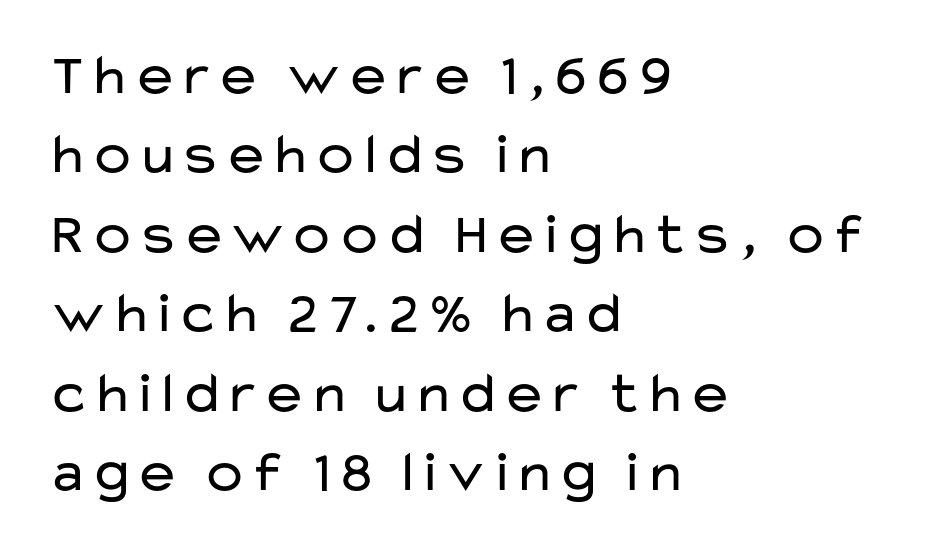
The image shows 58 px regular-weight, wide sans-serif type, upright; set left-aligned, normal line spacing (1.37x), normal letter spacing, not underlined; low stroke contrast and a medium x-height.
